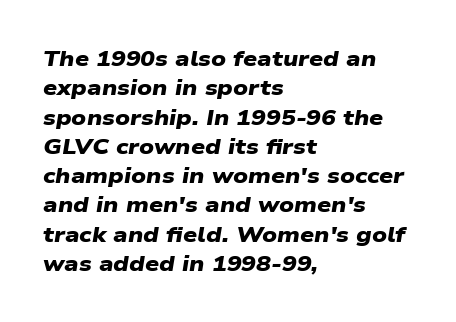
Regarding leading, the lines here are spaced in the standard way. One-word summary of the alignment: left. Honestly, the letter spacing is just normal — you wouldn't notice it. Clear beneath every line of the passage.
